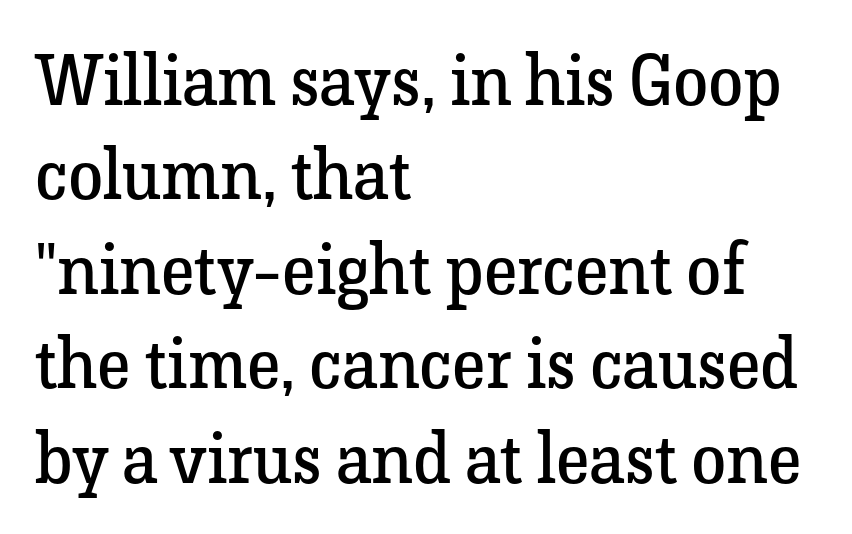
Q: Is the text bold? A: No.
Q: Is the text italic (slanted)? A: No, it is upright.
Q: Is the typeface a serif or a sans-serif typeface? A: Serif.
Q: Is the text underlined? A: No.
Q: How is the paragraph aligned? A: Left-aligned.
Q: Is the spacing between letters normal or unusually wide? A: Normal.
Q: Is the spacing between lines tight, normal or loose? A: Normal.
Q: Width (condensed, normal, or wide)? A: Normal.
Q: Stroke contrast? A: Low.
Q: x-height? A: Medium.
Q: Monospaced? A: No.
